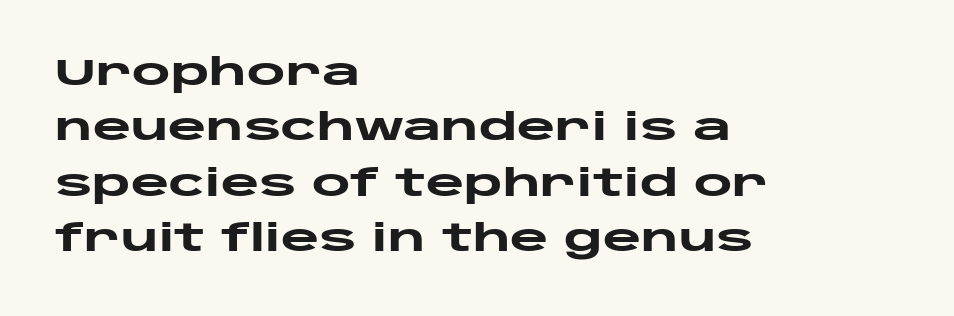
The space beneath each line is pristine and unruled. Notice how descenders clear the ascenders below comfortably — that's standard leading. Horizontal alignment here is leftward, the default for most running prose. Character widths vary here, with narrow letters taking less room than wide ones. A typesetter would call this zero additional tracking. The lettering stays uniformly vertical, giving the passage a roman look.
